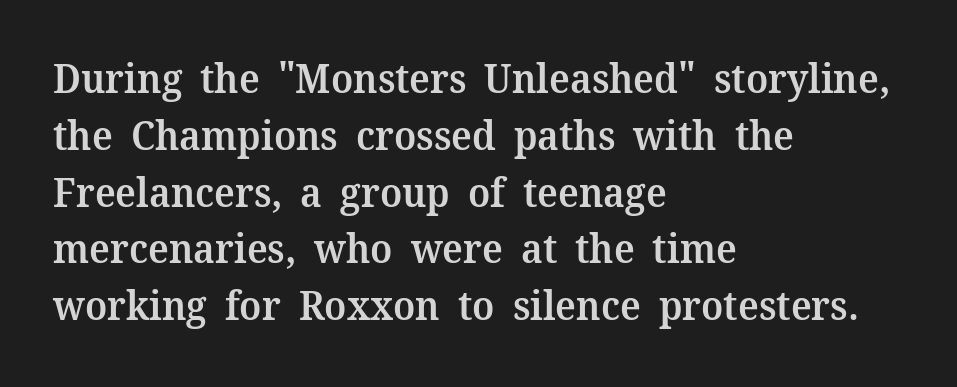
The image shows 40 px semibold serif type, upright; set left-aligned, normal line spacing (1.42x), normal letter spacing, not underlined; medium stroke contrast and a medium x-height.
